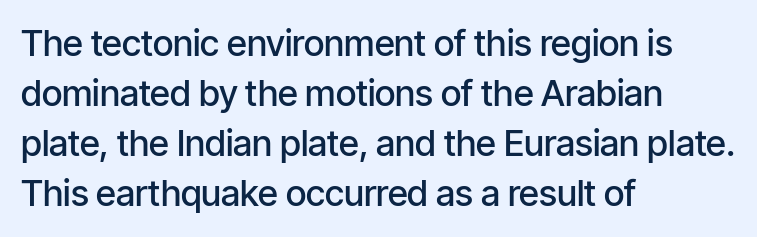
Q: Is the text bold? A: Semi-bold.
Q: Is the text italic (slanted)? A: No, it is upright.
Q: Is the typeface a serif or a sans-serif typeface? A: Sans-serif.
Q: Is the text underlined? A: No.
Q: How is the paragraph aligned? A: Left-aligned.
Q: Is the spacing between letters normal or unusually wide? A: Normal.
Q: Is the spacing between lines tight, normal or loose? A: Normal.
Q: Width (condensed, normal, or wide)? A: Condensed.
Q: Stroke contrast? A: Low.
Q: x-height? A: Medium.
Q: Monospaced? A: No.
